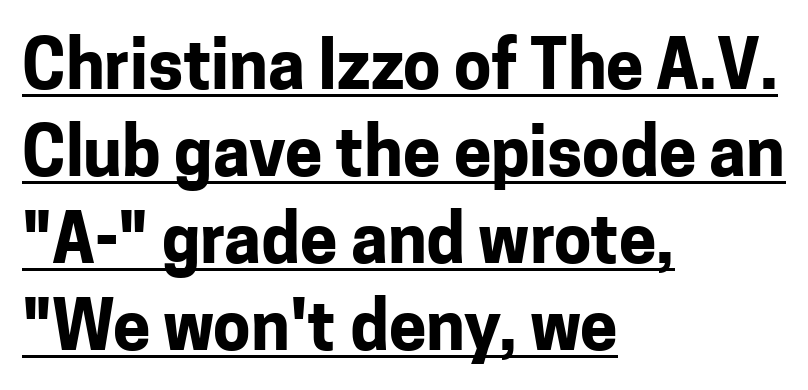
Is this a sans? Yes — the strokes have no serifs. Do the characters align in a grid? No, the font is proportional. Honestly, the underline is the first thing you notice here. I'd describe the lettering as bold — thick and assertive.
